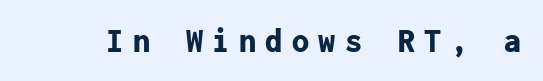
The image shows 34 px bold sans-serif type, upright, monospaced; set unusually wide letter spacing (+0.28 em), not underlined; low stroke contrast and a medium x-height.
